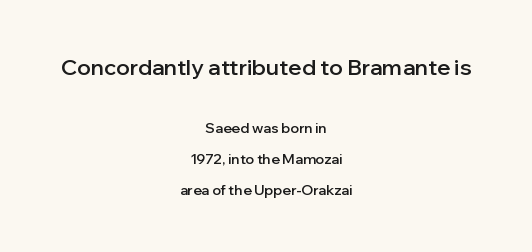
Q: Is the text bold? A: Semi-bold.
Q: Is the text italic (slanted)? A: No, it is upright.
Q: Is the text underlined? A: No.
Q: How is the paragraph aligned? A: Centered.
Q: Is the spacing between letters normal or unusually wide? A: Normal.
Q: Is the spacing between lines tight, normal or loose? A: Loose.
Q: Which block of text is set in a larger size, the first (top) or the second (bottom)? A: The first (top) one.
